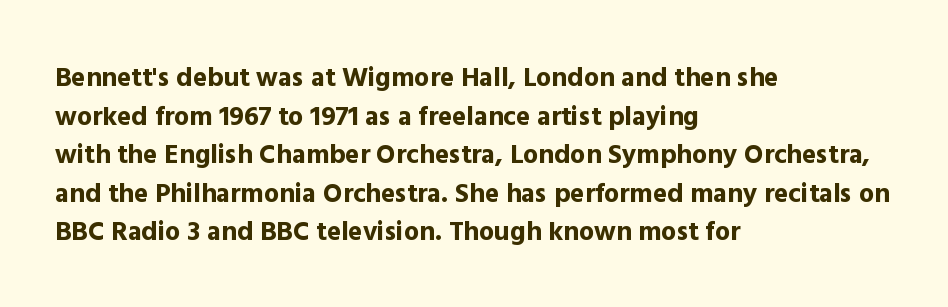
The image shows 27 px bold type, upright; set left-aligned, normal line spacing (1.43x), normal letter spacing, not underlined.
